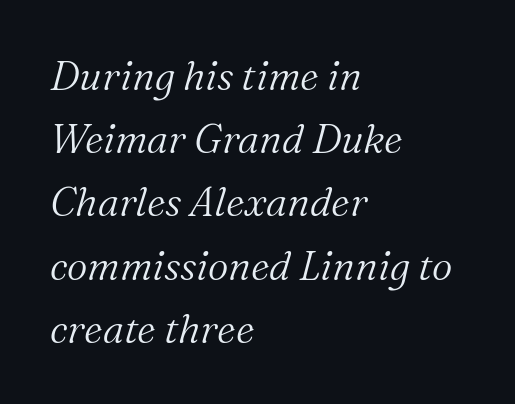
Q: Is the text bold? A: No.
Q: Is the text italic (slanted)? A: Yes, it leans right by about 16 degrees.
Q: Is the typeface a serif or a sans-serif typeface? A: Serif.
Q: Is the text underlined? A: No.
Q: How is the paragraph aligned? A: Left-aligned.
Q: Is the spacing between letters normal or unusually wide? A: Normal.
Q: Is the spacing between lines tight, normal or loose? A: Normal.
Q: Width (condensed, normal, or wide)? A: Normal.
Q: Stroke contrast? A: Medium.
Q: x-height? A: Medium.
Q: Monospaced? A: No.
